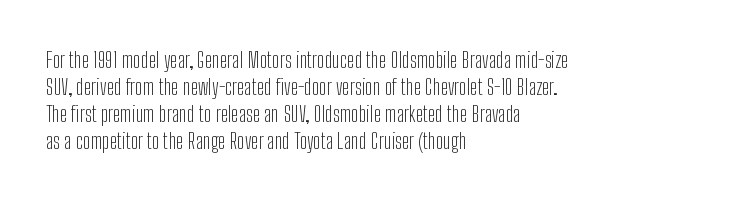
The image shows 22 px text type, upright; set left-aligned, line spacing 1.22x, normal letter spacing, not underlined.
